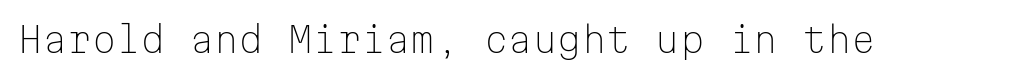
{"serif": "no", "italic": "no", "bold": "no", "weight": "light", "width": "normal", "stroke_contrast": "low", "x_height": "medium", "monospaced": "yes", "underline": "no", "letter_spacing": "normal", "letter_spacing_em": 0.0, "glyph_px": 35}
